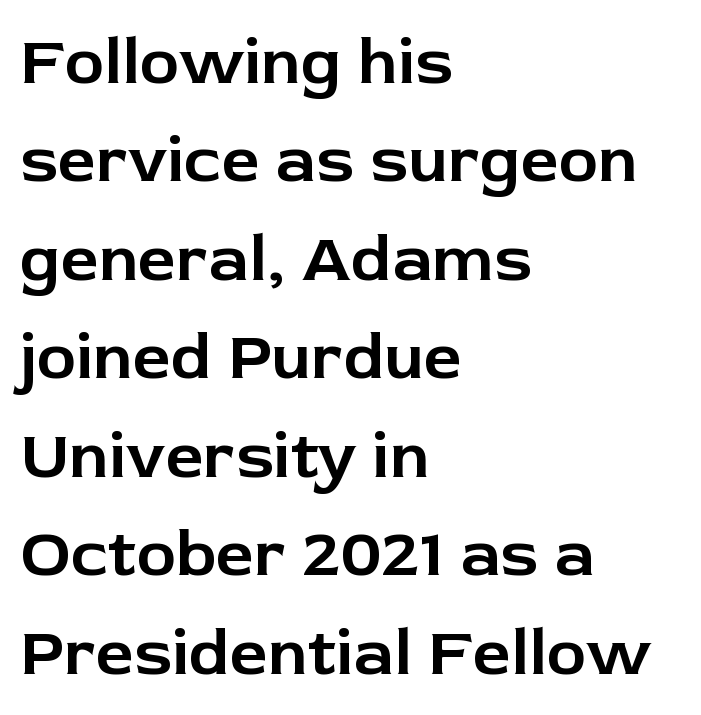
The image shows 67 px sans-serif type, upright; set left-aligned, normal line spacing (1.47x), normal letter spacing, not underlined; low stroke contrast and a medium x-height.
